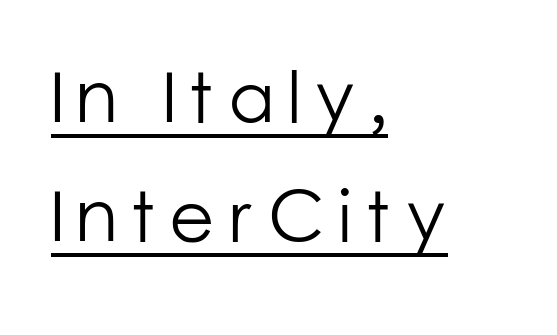
Alignment: flush left. Notice how descenders clear the ascenders below comfortably — that's standard leading. A continuous stroke trails under the words, as in a hyperlink. A typesetter would call this proportional, since set widths differ per character.
